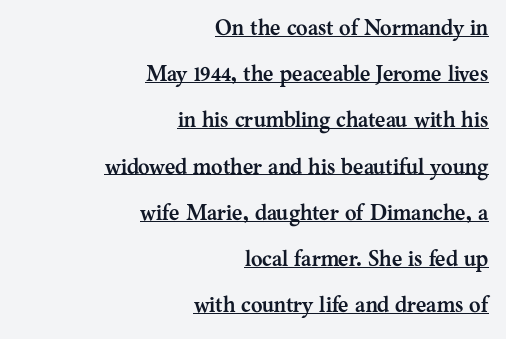
{"italic": "no", "bold": "yes", "underline": "yes", "align": "right", "line_spacing": "loose", "line_spacing_ratio": 2.1, "letter_spacing": "normal", "letter_spacing_em": 0.0, "glyph_px": 22}
